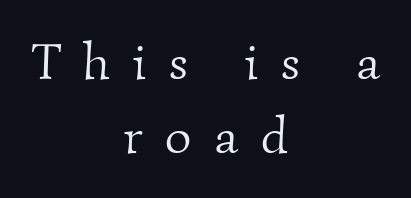
{"serif": "yes", "bold": "no", "weight": "light", "width": "normal", "stroke_contrast": "medium", "x_height": "small", "monospaced": "no", "underline": "no", "align": "center", "line_spacing": "normal", "line_spacing_ratio": 1.46, "letter_spacing": "wide", "letter_spacing_em": 0.45, "glyph_px": 51}
